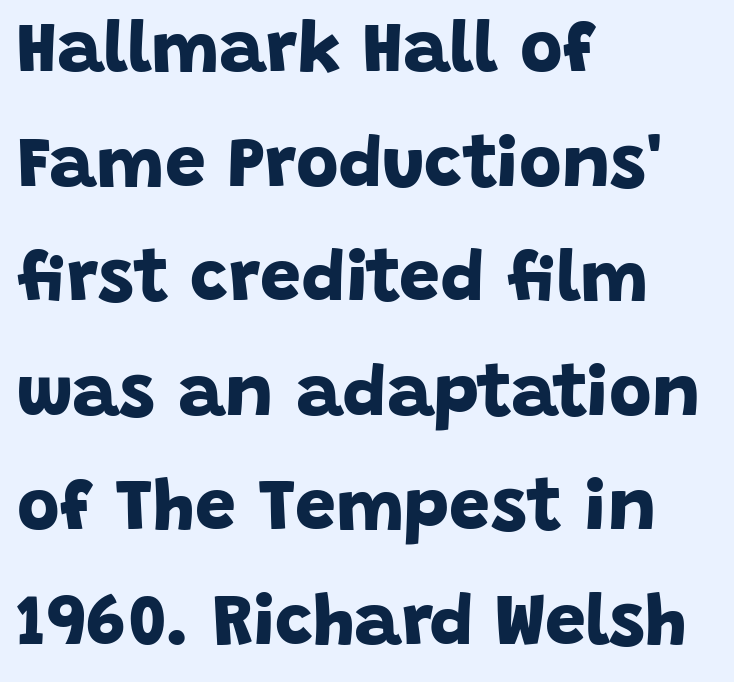
Q: Is the text bold? A: Yes.
Q: Is the typeface a serif or a sans-serif typeface? A: Sans-serif.
Q: Is the text underlined? A: No.
Q: How is the paragraph aligned? A: Left-aligned.
Q: Is the spacing between letters normal or unusually wide? A: Normal.
Q: Is the spacing between lines tight, normal or loose? A: Normal.
Q: Width (condensed, normal, or wide)? A: Normal.
Q: Stroke contrast? A: Low.
Q: x-height? A: Large.
Q: Monospaced? A: No.
